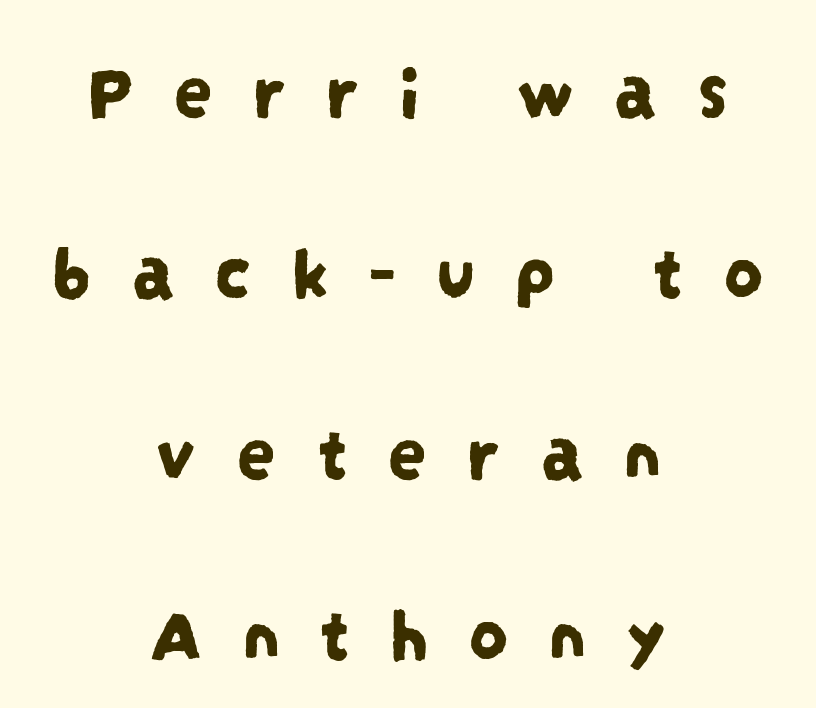
{"serif": "no", "width": "condensed", "stroke_contrast": "low", "x_height": "large", "monospaced": "no", "underline": "no", "align": "center", "line_spacing": "loose", "line_spacing_ratio": 2.29, "letter_spacing": "wide", "letter_spacing_em": 0.49, "glyph_px": 79}
